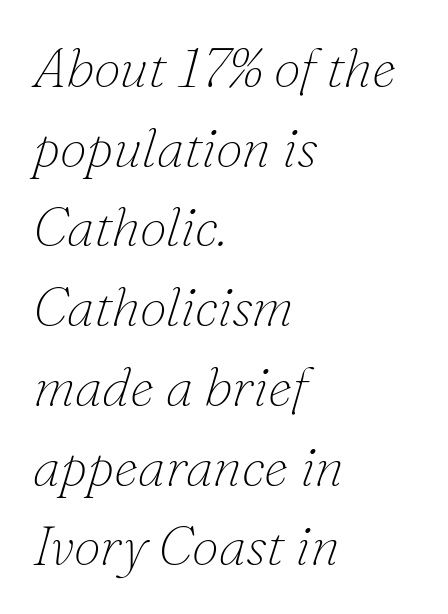
The face used here is seriffed, in the tradition of book romans. Characters are canted at an angle relative to the baseline's perpendicular. Layout note: lines flush left. No chunkiness to these letters — they're not bold. There is no visible air inserted between adjacent glyphs.
